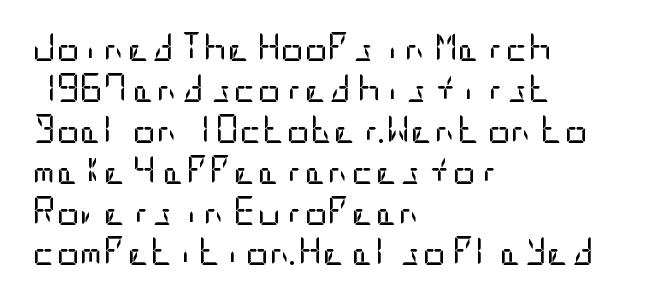
{"serif": "no", "italic": "no", "bold": "no", "weight": "regular", "width": "condensed", "stroke_contrast": "low", "x_height": "large", "underline": "no", "align": "left", "line_spacing": "normal", "line_spacing_ratio": 1.41, "letter_spacing": "normal", "letter_spacing_em": 0.0, "glyph_px": 29}
